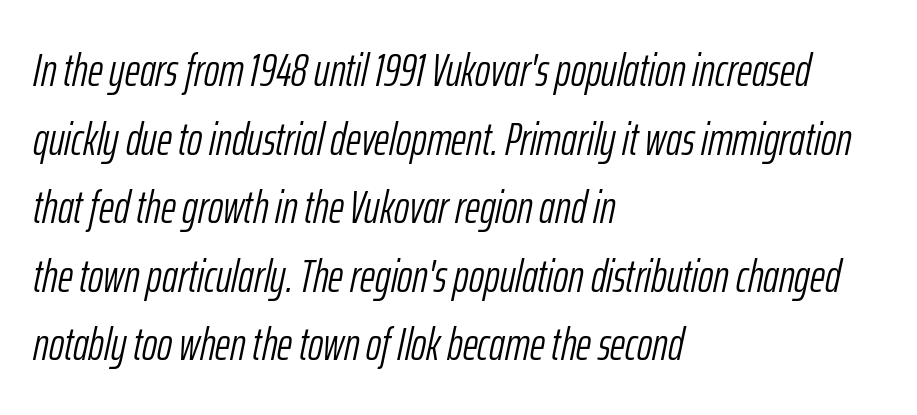
Each row of text sits above clean, open space. No chunkiness to these letters — they're not bold. The rendering keeps characters at their native spacing. The paragraph shown leans on its left margin.
